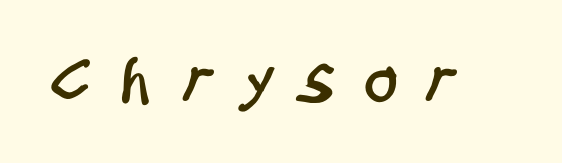
The image shows 66 px condensed sans-serif type; set unusually wide letter spacing (+0.5 em), not underlined; low stroke contrast and a large x-height.
